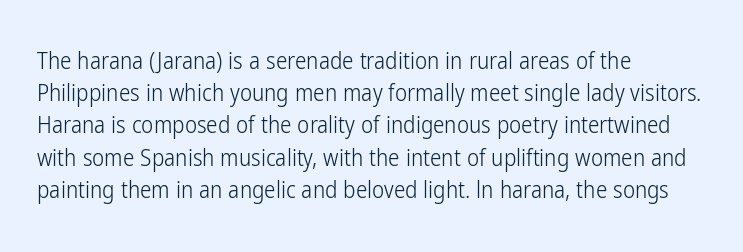
The image shows 23 px text type, upright; set left-aligned, normal line spacing (1.4x), normal letter spacing, not underlined.
